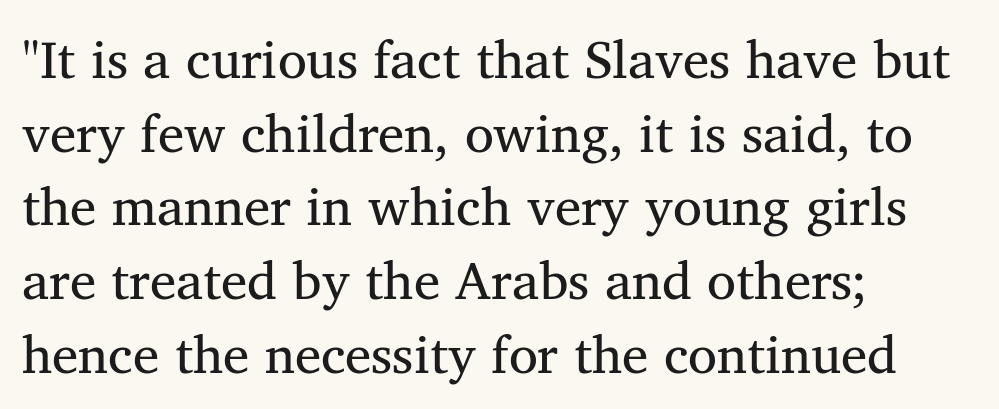
{"serif": "yes", "italic": "no", "bold": "no", "weight": "regular", "width": "normal", "stroke_contrast": "medium", "x_height": "medium", "monospaced": "no", "underline": "no", "align": "left", "line_spacing": "normal", "line_spacing_ratio": 1.39, "letter_spacing": "normal", "letter_spacing_em": 0.0, "glyph_px": 53}
